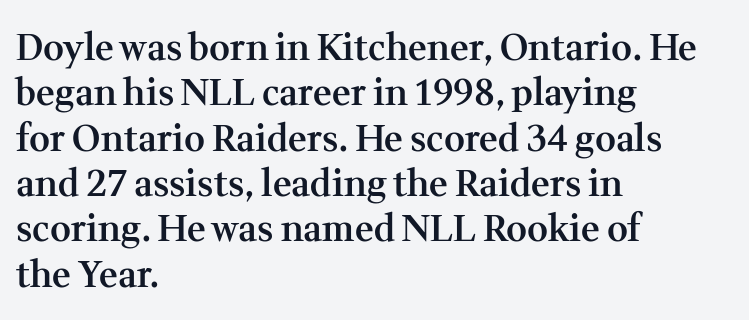
The rendering uses natural spacing where letterforms have individual widths. The lettering holds an erect, upright posture throughout. Underlining? Definitely not there. Nobody touched the tracking dial on this one. Vertically, the passage feels balanced, rows spaced as you'd expect.
